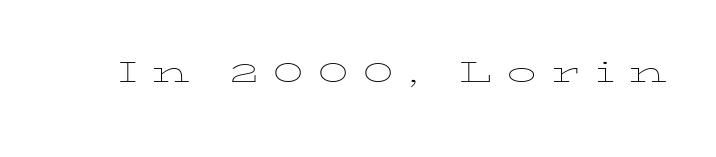
Q: Is the text bold? A: No.
Q: Is the text italic (slanted)? A: No, it is upright.
Q: Is the text underlined? A: No.
Q: Is the spacing between letters normal or unusually wide? A: Unusually wide.
Q: Width (condensed, normal, or wide)? A: Wide.
Q: Stroke contrast? A: Low.
Q: x-height? A: Medium.
Q: Monospaced? A: No.
